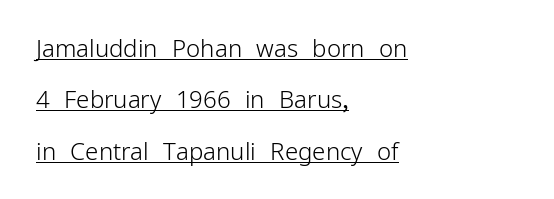
Is there any slant? The stems are plumb. The typesetter chose a ragged-right arrangement here. Counters stay open thanks to moderate or lighter strokes. Is there much room between lines? Yes — plenty of vertical air separates them. The typesetter has applied underlining to the passage shown.
